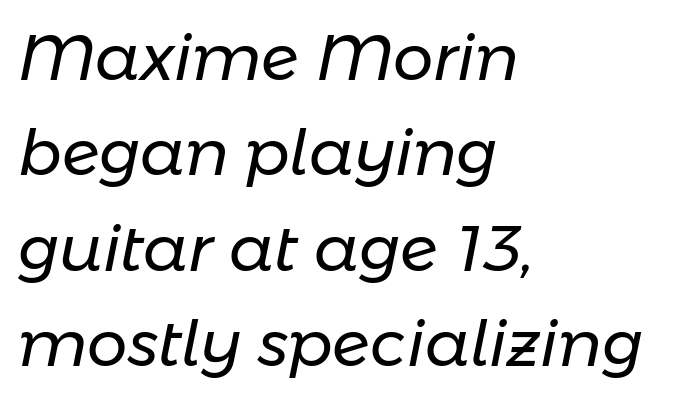
Honestly, there is no underline to notice here at all. Line spacing here is normal. Line beginnings align vertically; line endings do not. Every character sits at an angle, as italics do. Here the designer chose a conventional face with non-uniform glyph widths.
